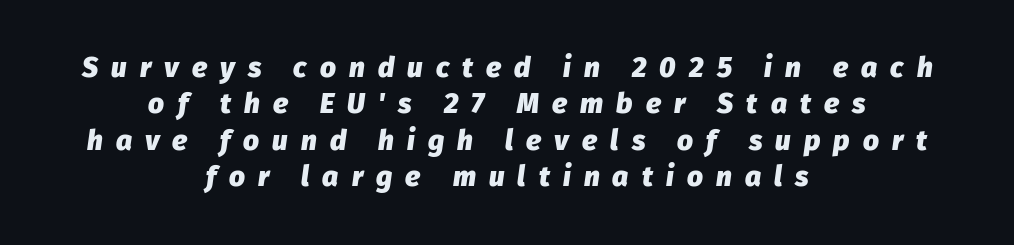
The image shows 28 px heavy type, italic (leaning right); set centered, normal line spacing (1.3x), unusually wide letter spacing (+0.47 em), not underlined; low stroke contrast and a medium x-height.
